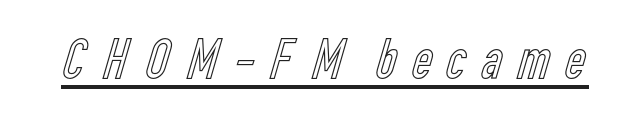
These characters rest on top of a visible drawn line. Varying glyph widths throughout — classic text-font behaviour.
